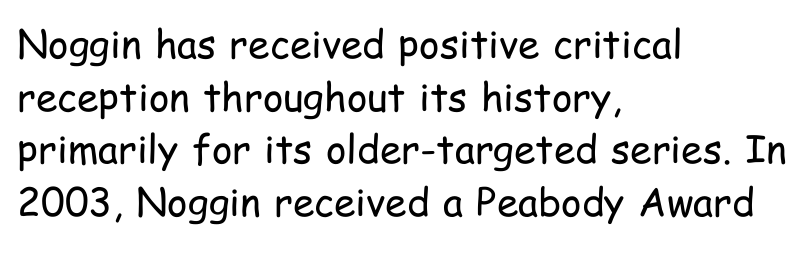
Q: Is the text bold? A: No.
Q: Is the text italic (slanted)? A: No, it is upright.
Q: Is the typeface a serif or a sans-serif typeface? A: Sans-serif.
Q: Is the text underlined? A: No.
Q: How is the paragraph aligned? A: Left-aligned.
Q: Is the spacing between letters normal or unusually wide? A: Normal.
Q: Is the spacing between lines tight, normal or loose? A: Normal.
Q: Width (condensed, normal, or wide)? A: Condensed.
Q: Stroke contrast? A: Low.
Q: x-height? A: Medium.
Q: Monospaced? A: No.
